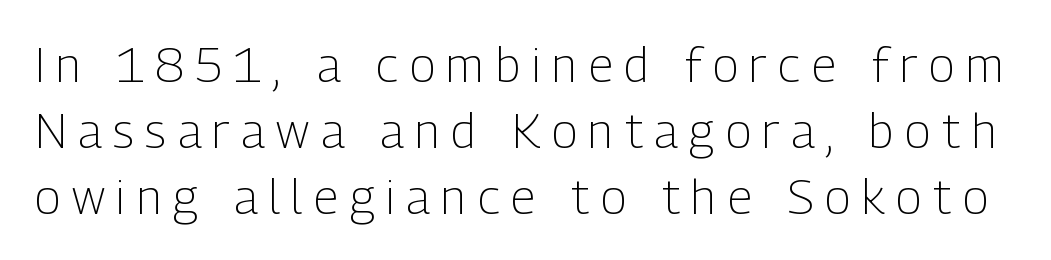
Q: Is the text bold? A: No.
Q: Is the text italic (slanted)? A: No, it is upright.
Q: Is the typeface a serif or a sans-serif typeface? A: Sans-serif.
Q: Is the text underlined? A: No.
Q: Is the spacing between letters normal or unusually wide? A: Unusually wide.
Q: Is the spacing between lines tight, normal or loose? A: Normal.
Q: Width (condensed, normal, or wide)? A: Condensed.
Q: Stroke contrast? A: Low.
Q: x-height? A: Medium.
Q: Monospaced? A: No.
